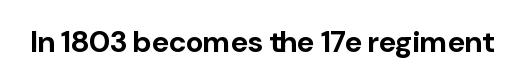
The image shows 30 px bold sans-serif type, upright; set normal letter spacing, not underlined; low stroke contrast and a medium x-height.
